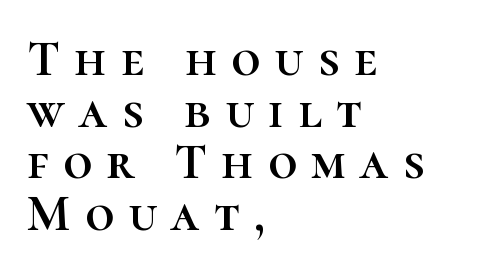
Notice how descenders almost collide with the ascenders below — that's tight leading. A typesetter would mark this as roman, not italic. The face used here is rendered with a markedly widened letterfit. Line starts are locked; line ends wander. Character widths vary here, with narrow letters taking less room than wide ones. Nobody drew a line under any word here.
